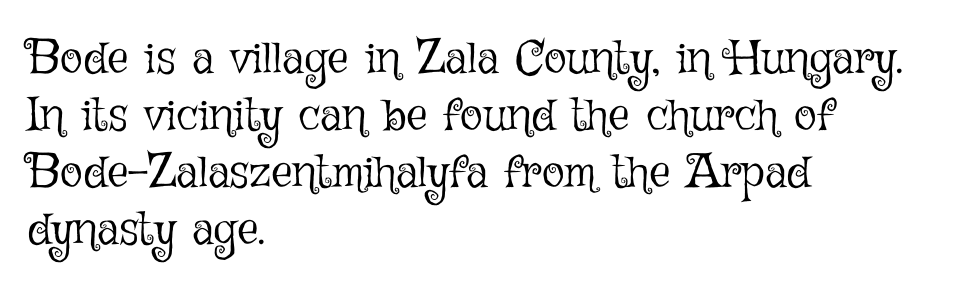
The image shows 47 px light type, upright; set left-aligned, line spacing 1.21x, normal letter spacing, not underlined; low stroke contrast and a medium x-height.
